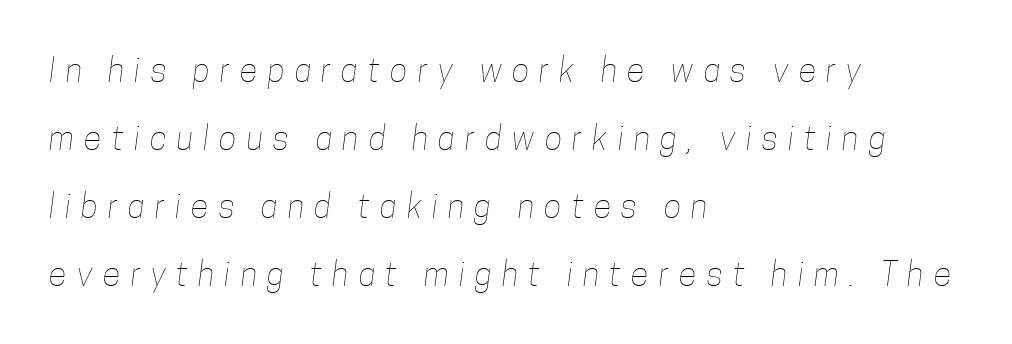
The image shows 33 px thin, condensed type; set left-aligned, loose line spacing (2.06x), unusually wide letter spacing (+0.31 em), not underlined; low stroke contrast and a medium x-height.
